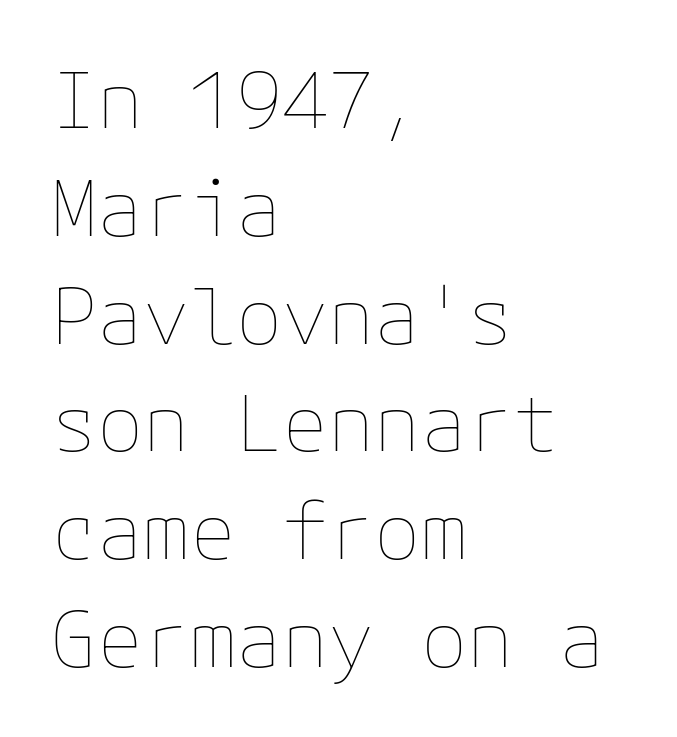
Where is the straight margin? On the left. This is not heavy type; no bold has been used. Tall strokes in this sample are plumb rather than angled. The words here are not underlined. A normal amount of white space separates one row of letters from the next.
